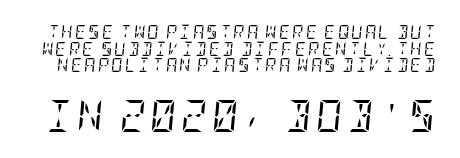
Q: Is the text bold? A: No.
Q: Is the text italic (slanted)? A: Yes, it leans right by about 5 degrees.
Q: Is the typeface a serif or a sans-serif typeface? A: Serif.
Q: Is the text underlined? A: No.
Q: Which block of text is set in a larger size, the first (top) or the second (bottom)? A: The second (bottom) one.
Q: Width (condensed, normal, or wide)? A: Condensed.
Q: Stroke contrast? A: Low.
Q: x-height? A: Large.
